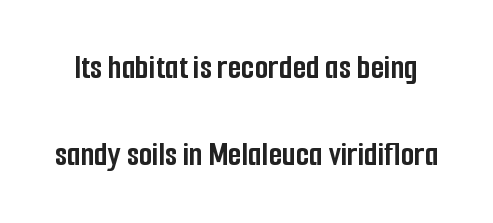
Students, note that the glyphs here touch the page at normal intervals. This rendering employs a face without finishing strokes, i.e., a sans-serif. Varying glyph widths throughout — classic text-font behaviour. Just letters on the line, the space beneath them empty. Baseline-to-baseline distance is far greater than the letter height. The glyphs have the mass of a bold cut.
